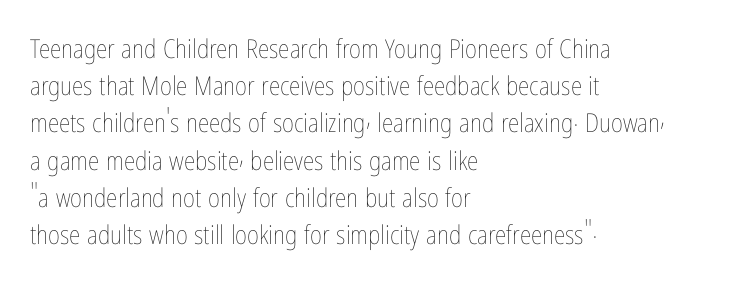
{"italic": "no", "bold": "no", "underline": "no", "align": "left", "line_spacing": "normal", "line_spacing_ratio": 1.43, "letter_spacing": "normal", "letter_spacing_em": 0.0, "glyph_px": 26}
